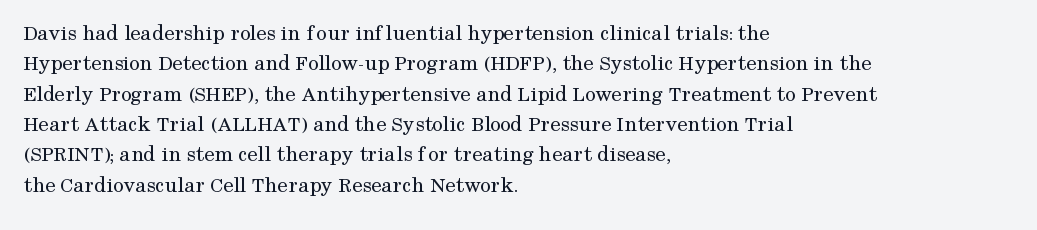
Q: Is the text bold? A: No.
Q: Is the text italic (slanted)? A: No, it is upright.
Q: Is the text underlined? A: No.
Q: How is the paragraph aligned? A: Left-aligned.
Q: Is the spacing between letters normal or unusually wide? A: Normal.
Q: Is the spacing between lines tight, normal or loose? A: Normal.
